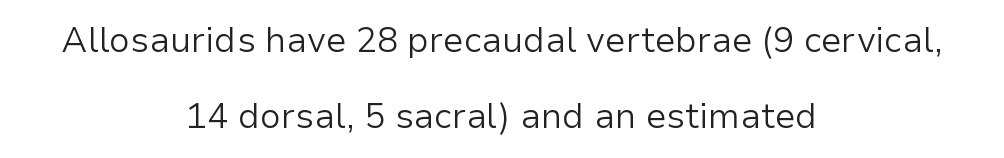
{"serif": "no", "italic": "no", "bold": "no", "weight": "light", "width": "normal", "stroke_contrast": "low", "x_height": "medium", "monospaced": "no", "underline": "no", "align": "center", "line_spacing": "loose", "line_spacing_ratio": 2.18, "letter_spacing": "normal", "letter_spacing_em": 0.0, "glyph_px": 35}
